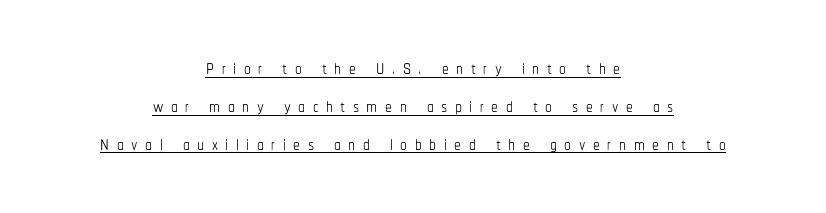
The rag falls on both sides of this text block equally. Is there any slant? The stems are plumb. In designer terms, the underline attribute is active on this setting. Observe the wide spacing: letters keep a clear distance from each other. Caption: face not bold, strokes unweighted.
